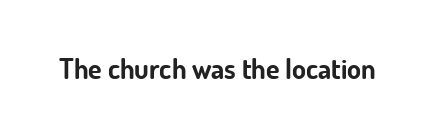
This sample uses plain, unmodified letter spacing. The glyphs are unaccompanied by any horizontal stroke below them. The font's upright variant was chosen for this text. Varying glyph widths throughout — classic text-font behaviour. Unlike a traditional serif, this face leaves its strokes unadorned. Typographic density is high because the face is bold.
